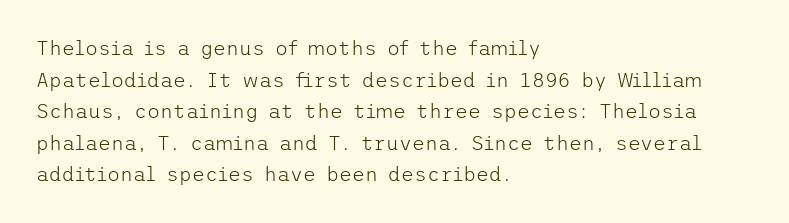
{"italic": "no", "bold": "no", "underline": "no", "align": "left", "line_spacing": "normal", "line_spacing_ratio": 1.58, "letter_spacing": "normal", "letter_spacing_em": 0.0, "glyph_px": 20}
